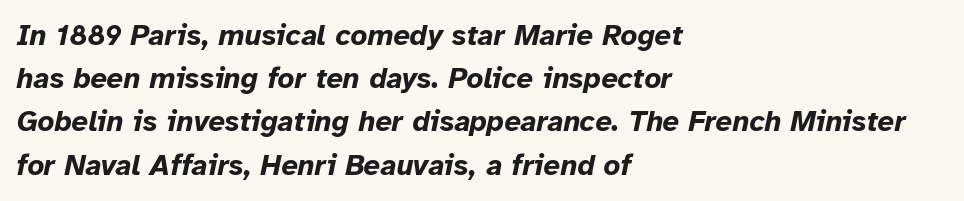
Q: Is the text bold? A: Yes.
Q: Is the text italic (slanted)? A: Yes, it leans right by about 12 degrees.
Q: Is the text underlined? A: No.
Q: How is the paragraph aligned? A: Left-aligned.
Q: Is the spacing between letters normal or unusually wide? A: Normal.
Q: Is the spacing between lines tight, normal or loose? A: Normal.
Q: Width (condensed, normal, or wide)? A: Normal.
Q: Stroke contrast? A: Low.
Q: x-height? A: Medium.
Q: Monospaced? A: No.
